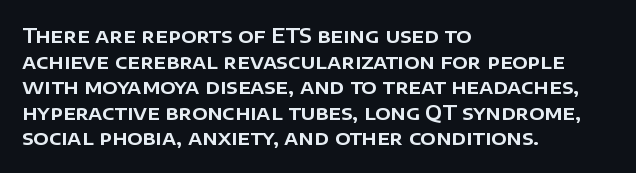
{"italic": "no", "underline": "no", "align": "left", "line_spacing": "normal", "line_spacing_ratio": 1.28, "letter_spacing": "normal", "letter_spacing_em": 0.0, "glyph_px": 20}
